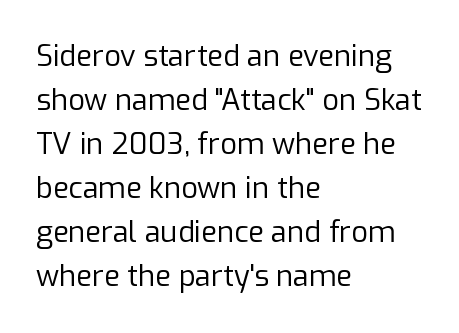
The image shows 29 px regular-weight sans-serif type, upright; set left-aligned, normal line spacing (1.52x), normal letter spacing, not underlined; low stroke contrast and a medium x-height.
